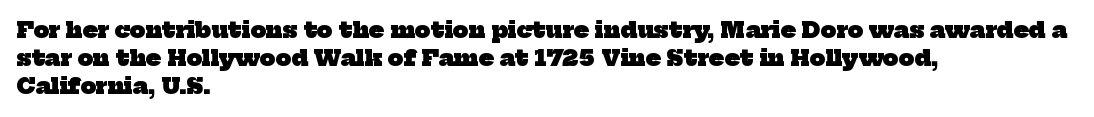
{"bold": "yes", "underline": "no", "align": "left", "line_spacing": "normal", "line_spacing_ratio": 1.28, "letter_spacing": "normal", "letter_spacing_em": 0.0, "glyph_px": 22}
